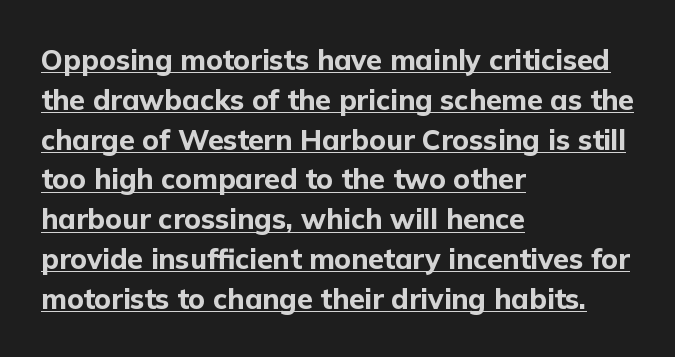
{"serif": "no", "italic": "no", "bold": "yes", "weight": "bold", "width": "normal", "stroke_contrast": "low", "x_height": "medium", "monospaced": "no", "underline": "yes", "align": "left", "line_spacing": "normal", "line_spacing_ratio": 1.42, "letter_spacing": "normal", "letter_spacing_em": 0.0, "glyph_px": 28}
